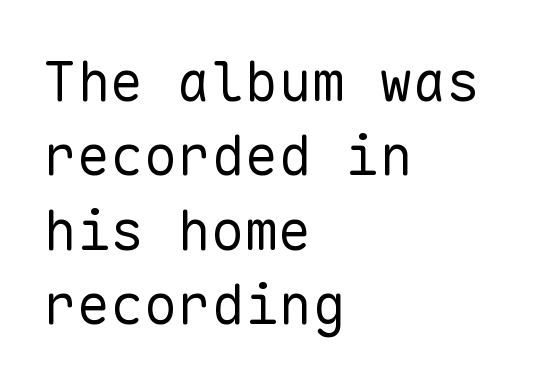
The image shows 56 px regular-weight sans-serif type, upright, monospaced; set left-aligned, normal line spacing (1.33x), normal letter spacing, not underlined; low stroke contrast and a medium x-height.
